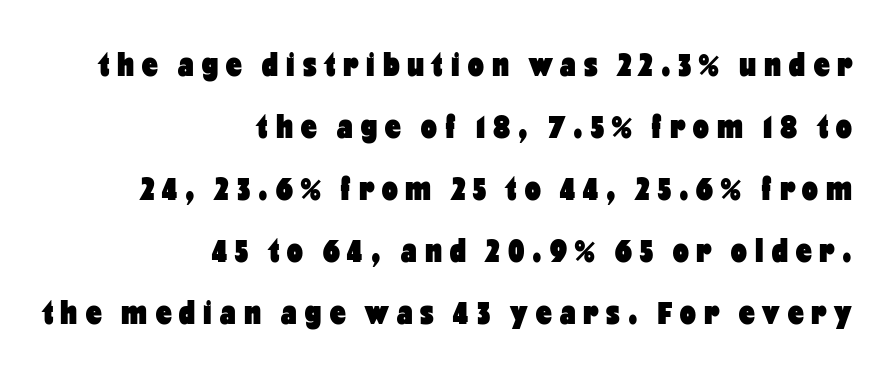
Q: Is the text bold? A: Yes.
Q: Is the text italic (slanted)? A: No, it is upright.
Q: Is the typeface a serif or a sans-serif typeface? A: Sans-serif.
Q: Is the text underlined? A: No.
Q: How is the paragraph aligned? A: Right-aligned.
Q: Is the spacing between letters normal or unusually wide? A: Unusually wide.
Q: Width (condensed, normal, or wide)? A: Condensed.
Q: Stroke contrast? A: Low.
Q: x-height? A: Medium.
Q: Monospaced? A: No.
